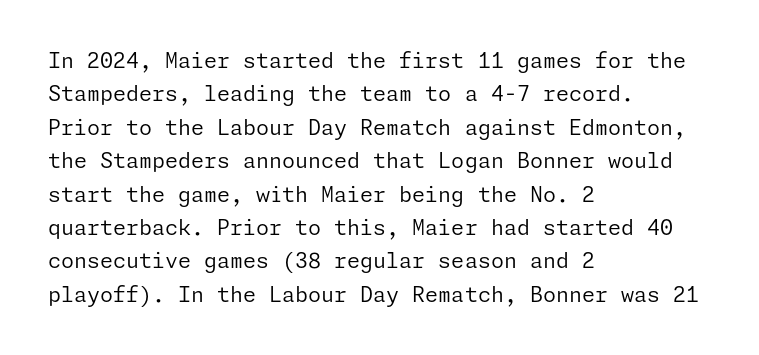
Q: Is the text bold? A: No.
Q: Is the text italic (slanted)? A: No, it is upright.
Q: Is the text underlined? A: No.
Q: How is the paragraph aligned? A: Left-aligned.
Q: Is the spacing between letters normal or unusually wide? A: Normal.
Q: Is the spacing between lines tight, normal or loose? A: Normal.
